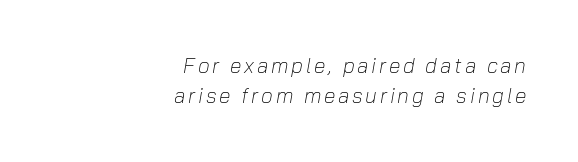
The paragraph shown leans on its right margin. An italicized treatment has been applied to the whole sample. Stem width sits at or under what a default text font uses. The foot of each line stays bare and open.
